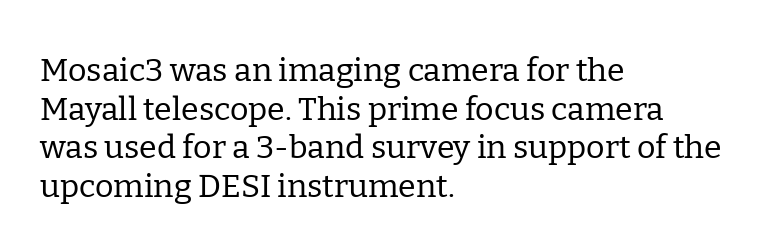
A typesetter would call this proportional, since set widths differ per character. No heavy texture on the line: the type isn't bold. Stroke terminals: seriffed. Italic? Not at all — the glyphs are vertical. The paragraph has a hard left edge and a soft right edge. The zone under the glyphs is completely vacant.
